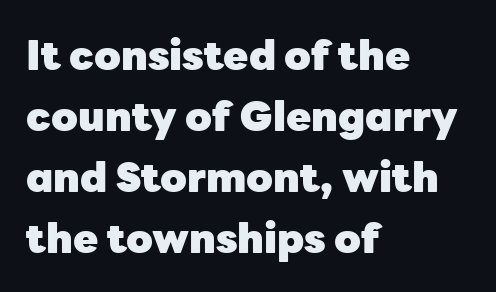
Q: Is the text bold? A: Yes.
Q: Is the text italic (slanted)? A: No, it is upright.
Q: Is the typeface a serif or a sans-serif typeface? A: Sans-serif.
Q: Is the text underlined? A: No.
Q: How is the paragraph aligned? A: Left-aligned.
Q: Is the spacing between letters normal or unusually wide? A: Normal.
Q: Is the spacing between lines tight, normal or loose? A: Normal.
Q: Width (condensed, normal, or wide)? A: Normal.
Q: Stroke contrast? A: Low.
Q: x-height? A: Medium.
Q: Monospaced? A: No.
